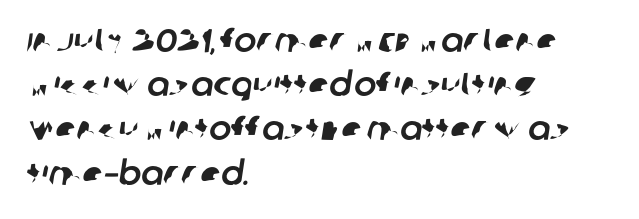
{"serif": "no", "width": "normal", "stroke_contrast": "low", "x_height": "large", "monospaced": "no", "underline": "no", "align": "left", "line_spacing": "normal", "line_spacing_ratio": 1.34, "letter_spacing": "normal", "letter_spacing_em": 0.0, "glyph_px": 33}
